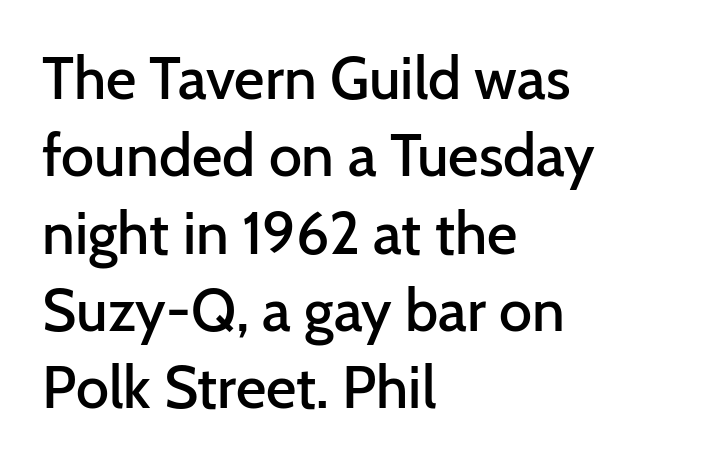
{"serif": "no", "italic": "no", "bold": "semi", "weight": "semibold", "width": "normal", "stroke_contrast": "low", "x_height": "medium", "monospaced": "no", "underline": "no", "align": "left", "line_spacing": "normal", "line_spacing_ratio": 1.31, "letter_spacing": "normal", "letter_spacing_em": 0.0, "glyph_px": 59}
